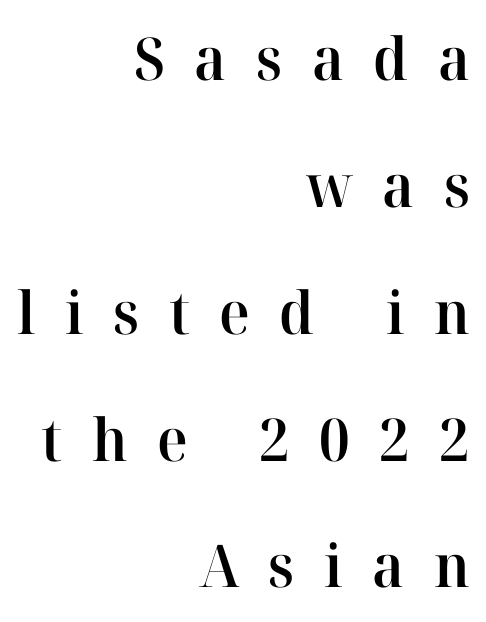
Q: Is the text bold? A: Semi-bold.
Q: Is the text italic (slanted)? A: No, it is upright.
Q: Is the typeface a serif or a sans-serif typeface? A: Serif.
Q: Is the text underlined? A: No.
Q: How is the paragraph aligned? A: Right-aligned.
Q: Is the spacing between letters normal or unusually wide? A: Unusually wide.
Q: Is the spacing between lines tight, normal or loose? A: Loose.
Q: Width (condensed, normal, or wide)? A: Normal.
Q: Stroke contrast? A: High.
Q: x-height? A: Medium.
Q: Monospaced? A: No.
